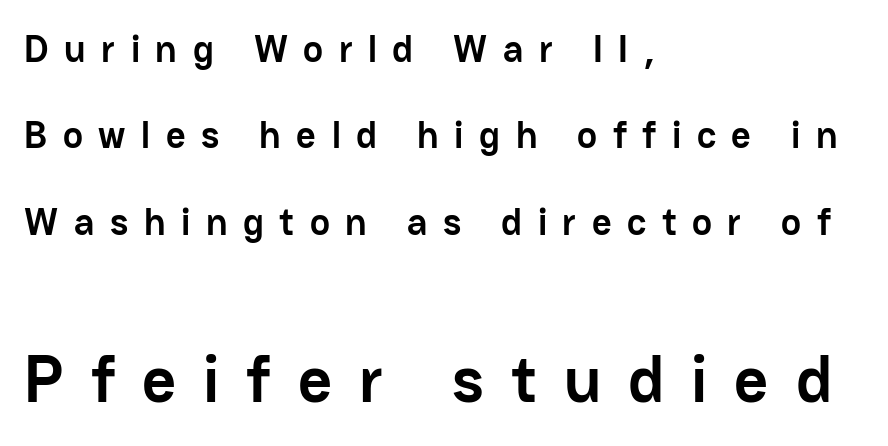
Q: Is the text bold? A: Yes.
Q: Is the text italic (slanted)? A: No, it is upright.
Q: Is the typeface a serif or a sans-serif typeface? A: Sans-serif.
Q: Is the text underlined? A: No.
Q: How is the paragraph aligned? A: Left-aligned.
Q: Is the spacing between letters normal or unusually wide? A: Unusually wide.
Q: Is the spacing between lines tight, normal or loose? A: Loose.
Q: Which block of text is set in a larger size, the first (top) or the second (bottom)? A: The second (bottom) one.
Q: Width (condensed, normal, or wide)? A: Normal.
Q: Stroke contrast? A: Low.
Q: x-height? A: Medium.
Q: Monospaced? A: No.
